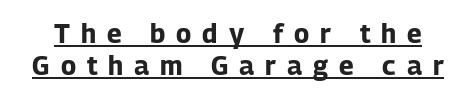
The image shows 26 px bold type, upright; set normal line spacing (1.25x), unusually wide letter spacing (+0.42 em), underlined.
